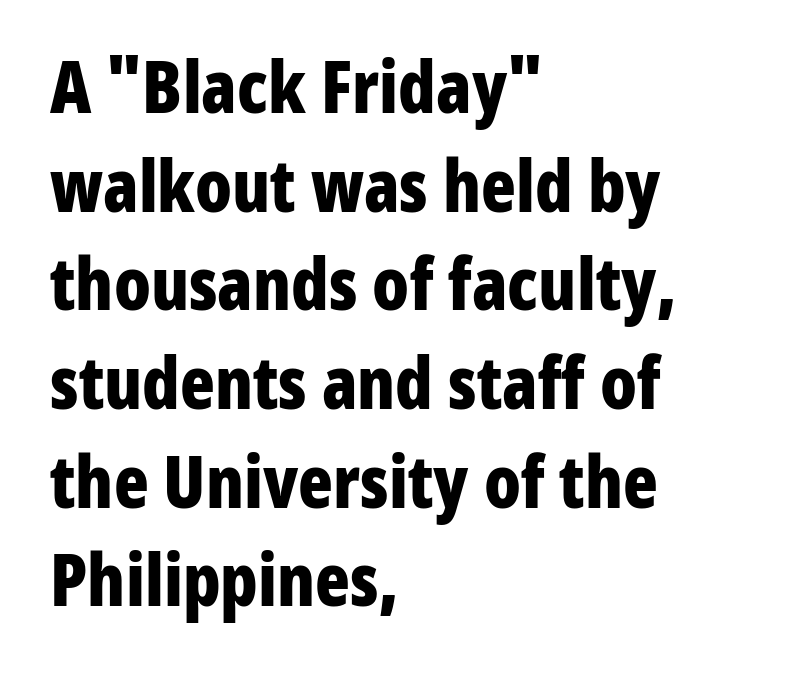
Each word holds together tightly as a unit, with standard inter-letter gaps. Posture: straight, roman, zero tilt. The passage shown is not underscored anywhere. The designer left line spacing at the default. In CSS terms this would be text-align: left.
